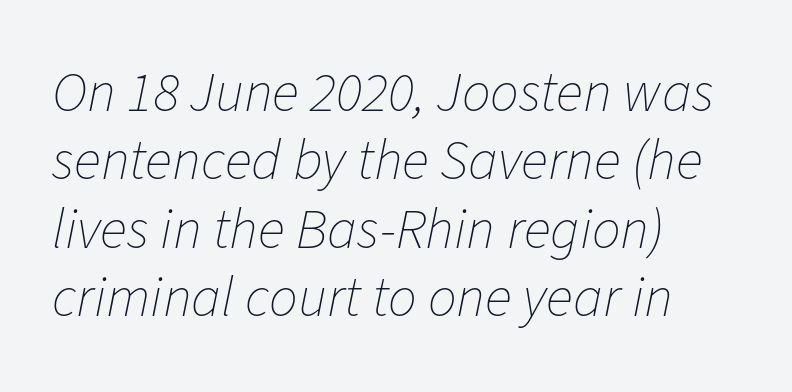
The image shows 57 px thin type, italic (leaning right); set left-aligned, line spacing 1.2x, normal letter spacing, not underlined; low stroke contrast and a medium x-height.
